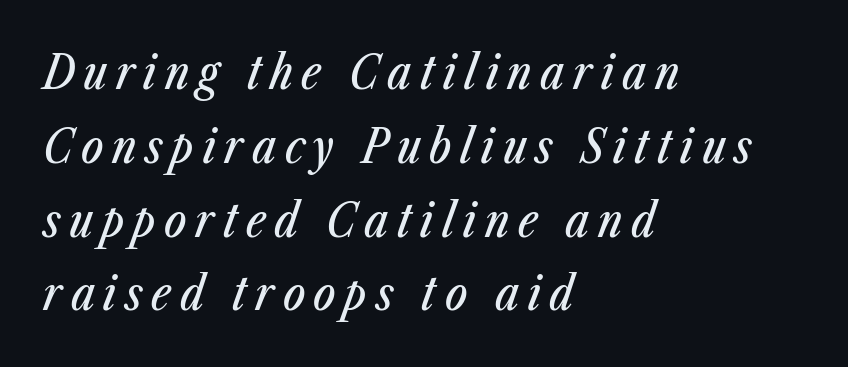
{"italic": "yes", "lean": "right", "slant_degrees": 23, "width": "condensed", "stroke_contrast": "low", "x_height": "medium", "monospaced": "no", "underline": "no", "align": "left", "line_spacing": "normal", "line_spacing_ratio": 1.57, "glyph_px": 47}
